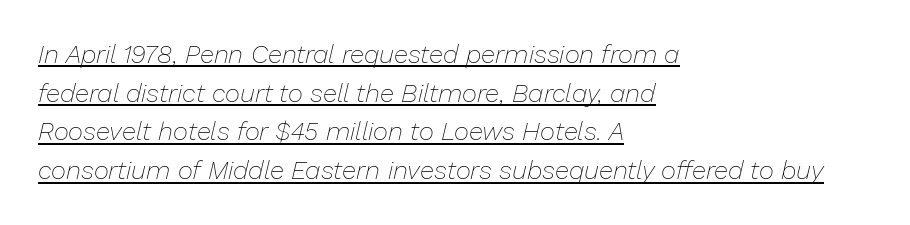
Q: Is the text bold? A: No.
Q: Is the text italic (slanted)? A: Yes, it leans right by about 13 degrees.
Q: Is the text underlined? A: Yes.
Q: How is the paragraph aligned? A: Left-aligned.
Q: Is the spacing between letters normal or unusually wide? A: Normal.
Q: Is the spacing between lines tight, normal or loose? A: Normal.
